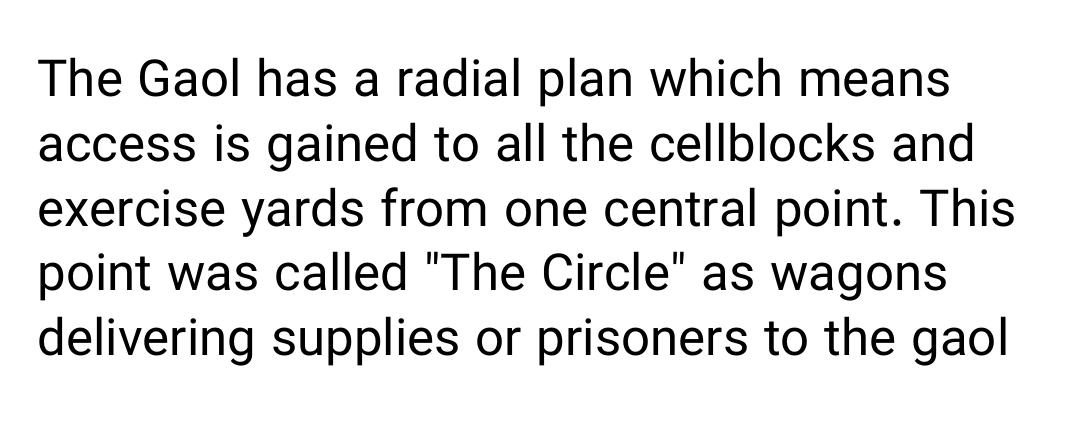
Q: Is the text bold? A: No.
Q: Is the text italic (slanted)? A: No, it is upright.
Q: Is the typeface a serif or a sans-serif typeface? A: Sans-serif.
Q: Is the text underlined? A: No.
Q: Is the spacing between letters normal or unusually wide? A: Normal.
Q: Is the spacing between lines tight, normal or loose? A: Normal.
Q: Width (condensed, normal, or wide)? A: Normal.
Q: Stroke contrast? A: Low.
Q: x-height? A: Medium.
Q: Monospaced? A: No.
